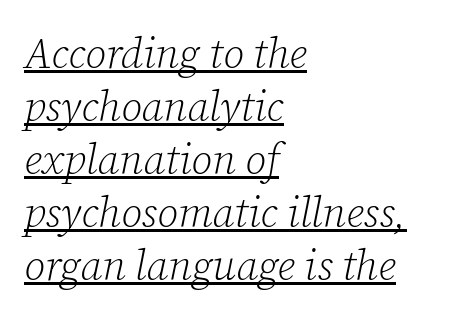
{"serif": "yes", "italic": "yes", "lean": "right", "slant_degrees": 12, "bold": "no", "weight": "light", "width": "normal", "stroke_contrast": "low", "x_height": "medium", "monospaced": "no", "underline": "yes", "align": "left", "line_spacing": "normal", "line_spacing_ratio": 1.26, "letter_spacing": "normal", "letter_spacing_em": 0.0, "glyph_px": 42}
